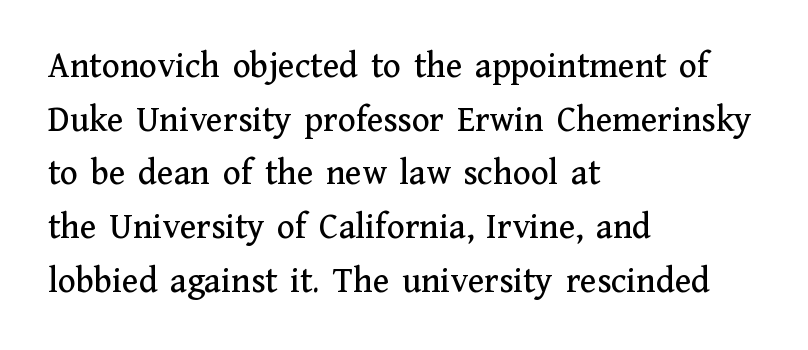
{"serif": "yes", "italic": "no", "width": "normal", "stroke_contrast": "medium", "x_height": "medium", "monospaced": "no", "underline": "no", "align": "left", "line_spacing": "normal", "line_spacing_ratio": 1.45, "letter_spacing": "normal", "letter_spacing_em": 0.0, "glyph_px": 37}
